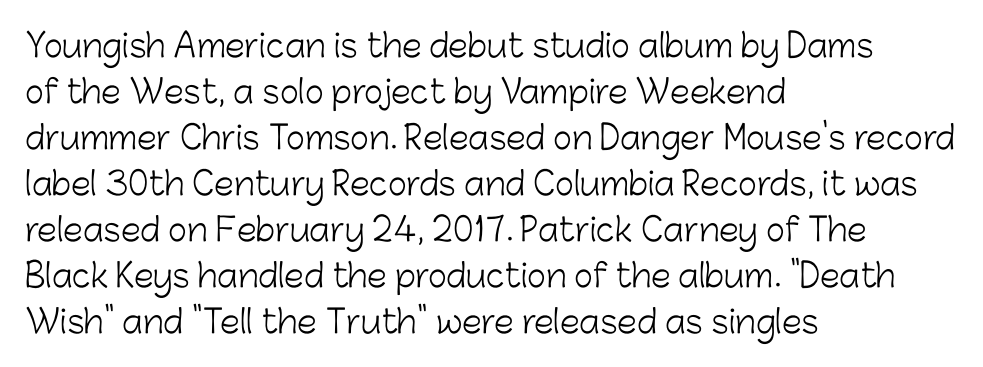
The image shows 32 px light sans-serif type, upright; set left-aligned, normal line spacing (1.44x), normal letter spacing, not underlined; low stroke contrast and a medium x-height.
